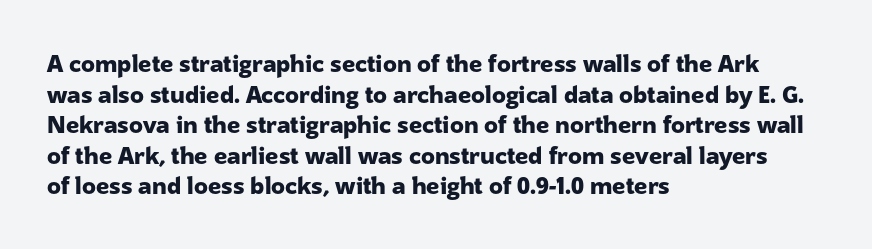
Q: Is the text bold? A: Yes.
Q: Is the text italic (slanted)? A: No, it is upright.
Q: Is the text underlined? A: No.
Q: How is the paragraph aligned? A: Left-aligned.
Q: Is the spacing between letters normal or unusually wide? A: Normal.
Q: Is the spacing between lines tight, normal or loose? A: Normal.
